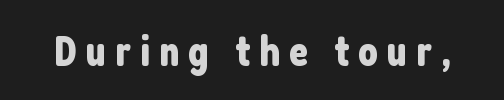
The image shows 44 px condensed sans-serif type, upright; set unusually wide letter spacing (+0.2 em), not underlined; low stroke contrast and a medium x-height.
